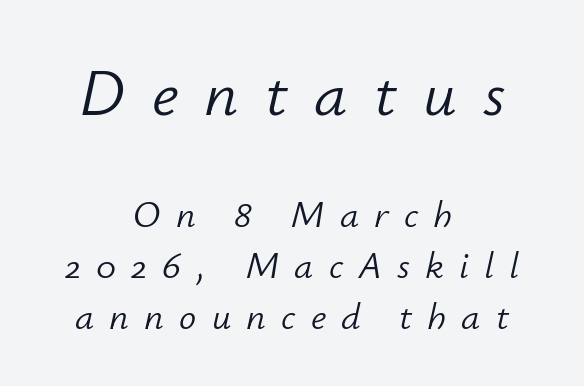
{"italic": "yes", "lean": "right", "slant_degrees": 12, "bold": "no", "weight": "light", "width": "normal", "stroke_contrast": "low", "x_height": "small", "monospaced": "no", "underline": "no", "align": "center", "line_spacing": "normal", "line_spacing_ratio": 1.34, "letter_spacing": "wide", "letter_spacing_em": 0.4, "larger_block": "first", "size_ratio": 1.74, "glyph_px": 66}
